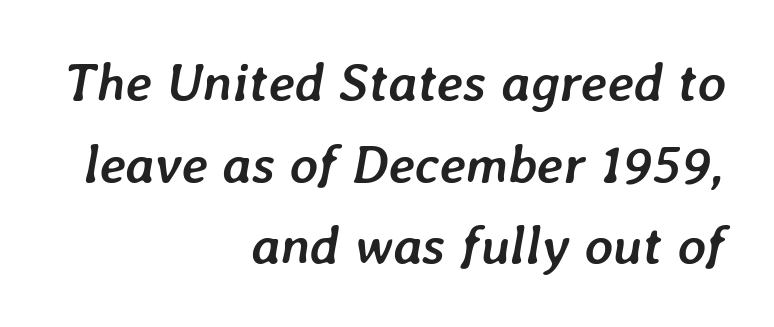
Q: Is the text bold? A: Yes.
Q: Is the text italic (slanted)? A: Yes, it leans right by about 7 degrees.
Q: Is the text underlined? A: No.
Q: How is the paragraph aligned? A: Right-aligned.
Q: Is the spacing between letters normal or unusually wide? A: Normal.
Q: Is the spacing between lines tight, normal or loose? A: Normal.
Q: Width (condensed, normal, or wide)? A: Normal.
Q: Stroke contrast? A: Low.
Q: x-height? A: Medium.
Q: Monospaced? A: No.
